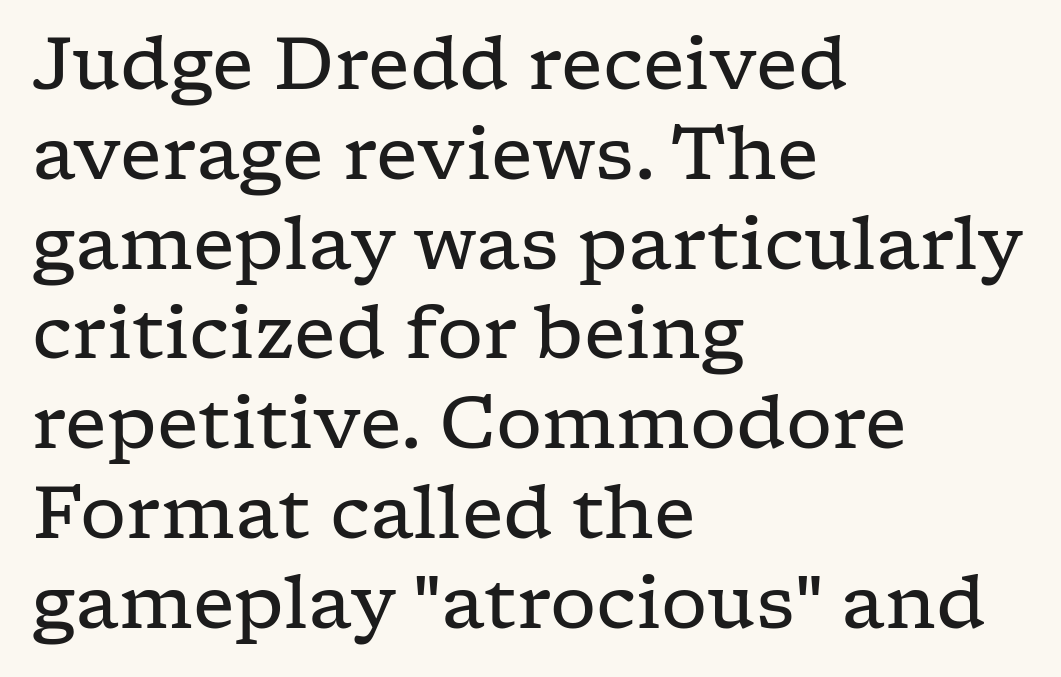
{"serif": "yes", "italic": "no", "bold": "no", "weight": "regular", "width": "wide", "stroke_contrast": "low", "x_height": "medium", "monospaced": "no", "underline": "no", "align": "left", "line_spacing_ratio": 1.23, "letter_spacing": "normal", "letter_spacing_em": 0.0, "glyph_px": 73}
